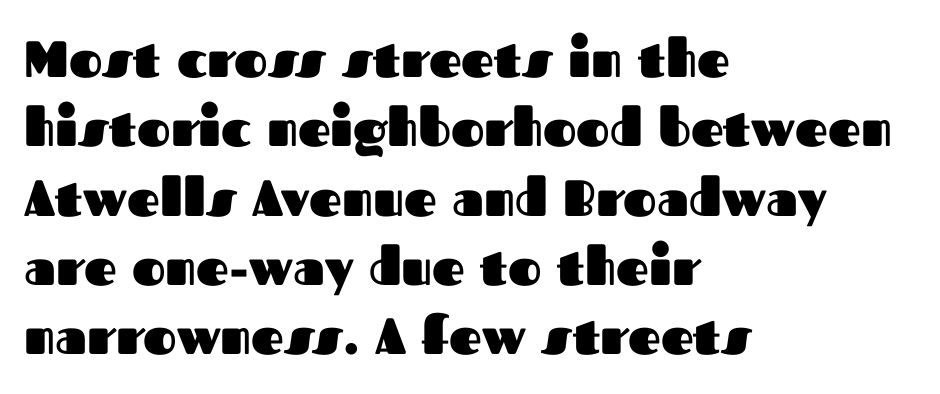
{"serif": "no", "italic": "no", "bold": "yes", "weight": "heavy", "width": "normal", "stroke_contrast": "medium", "x_height": "medium", "monospaced": "no", "underline": "no", "align": "left", "line_spacing": "normal", "line_spacing_ratio": 1.36, "letter_spacing": "normal", "letter_spacing_em": 0.0, "glyph_px": 51}
